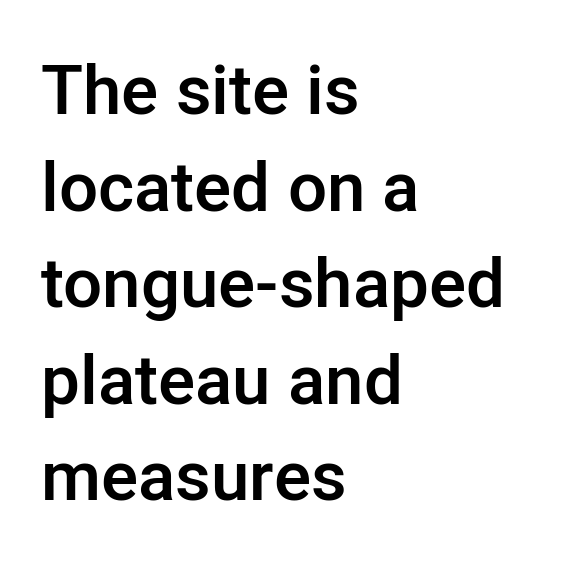
Q: Is the text bold? A: Semi-bold.
Q: Is the text italic (slanted)? A: No, it is upright.
Q: Is the typeface a serif or a sans-serif typeface? A: Sans-serif.
Q: Is the text underlined? A: No.
Q: How is the paragraph aligned? A: Left-aligned.
Q: Is the spacing between letters normal or unusually wide? A: Normal.
Q: Is the spacing between lines tight, normal or loose? A: Normal.
Q: Width (condensed, normal, or wide)? A: Normal.
Q: Stroke contrast? A: Low.
Q: x-height? A: Medium.
Q: Monospaced? A: No.
